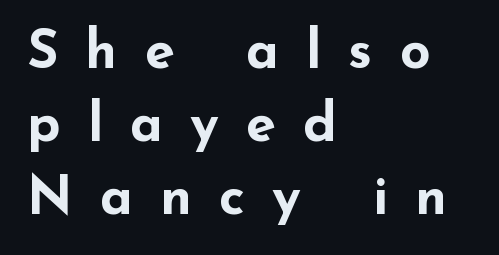
{"serif": "no", "italic": "no", "bold": "yes", "weight": "bold", "width": "wide", "stroke_contrast": "low", "x_height": "small", "monospaced": "no", "underline": "no", "align": "left", "line_spacing": "normal", "line_spacing_ratio": 1.35, "letter_spacing": "wide", "letter_spacing_em": 0.5, "glyph_px": 54}
